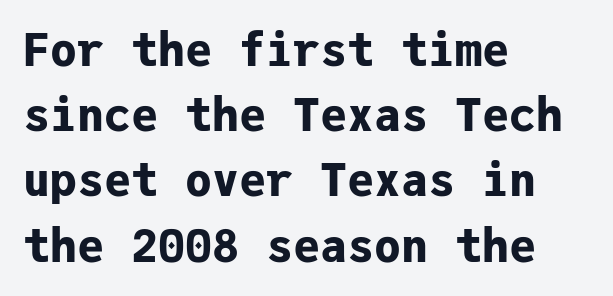
{"serif": "no", "italic": "no", "bold": "yes", "weight": "bold", "width": "normal", "stroke_contrast": "low", "x_height": "medium", "monospaced": "yes", "underline": "no", "align": "left", "line_spacing": "normal", "line_spacing_ratio": 1.45, "letter_spacing": "normal", "letter_spacing_em": 0.0, "glyph_px": 45}
